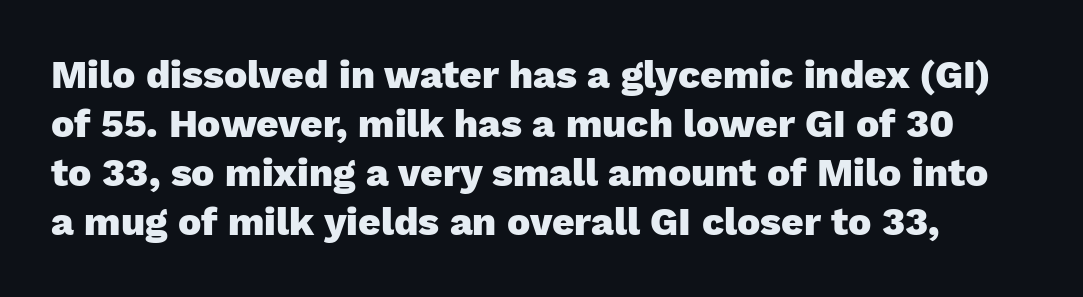
Q: Is the text bold? A: Yes.
Q: Is the text italic (slanted)? A: No, it is upright.
Q: Is the typeface a serif or a sans-serif typeface? A: Sans-serif.
Q: Is the text underlined? A: No.
Q: Is the spacing between letters normal or unusually wide? A: Normal.
Q: Is the spacing between lines tight, normal or loose? A: Normal.
Q: Width (condensed, normal, or wide)? A: Normal.
Q: Stroke contrast? A: Low.
Q: x-height? A: Medium.
Q: Monospaced? A: No.
